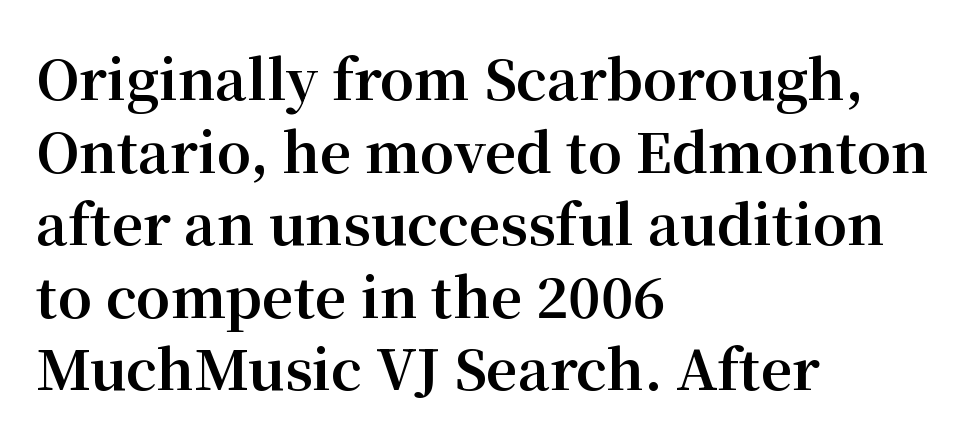
Q: Is the text bold? A: Yes.
Q: Is the text italic (slanted)? A: No, it is upright.
Q: Is the typeface a serif or a sans-serif typeface? A: Serif.
Q: Is the text underlined? A: No.
Q: How is the paragraph aligned? A: Left-aligned.
Q: Is the spacing between letters normal or unusually wide? A: Normal.
Q: Is the spacing between lines tight, normal or loose? A: Normal.
Q: Width (condensed, normal, or wide)? A: Normal.
Q: Stroke contrast? A: Medium.
Q: x-height? A: Medium.
Q: Monospaced? A: No.
